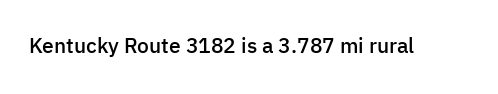
The image shows 21 px text type, upright; set normal letter spacing, not underlined.
